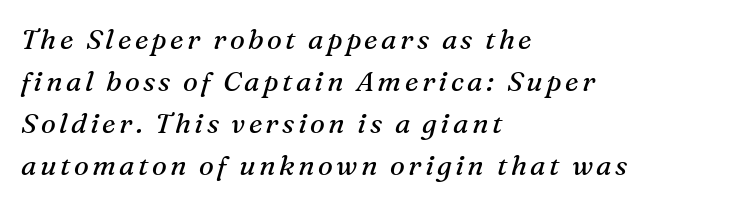
Q: Is the text bold? A: No.
Q: Is the text italic (slanted)? A: Yes, it leans right by about 16 degrees.
Q: Is the typeface a serif or a sans-serif typeface? A: Serif.
Q: Is the text underlined? A: No.
Q: How is the paragraph aligned? A: Left-aligned.
Q: Is the spacing between lines tight, normal or loose? A: Normal.
Q: Width (condensed, normal, or wide)? A: Normal.
Q: Stroke contrast? A: Medium.
Q: x-height? A: Medium.
Q: Monospaced? A: No.
